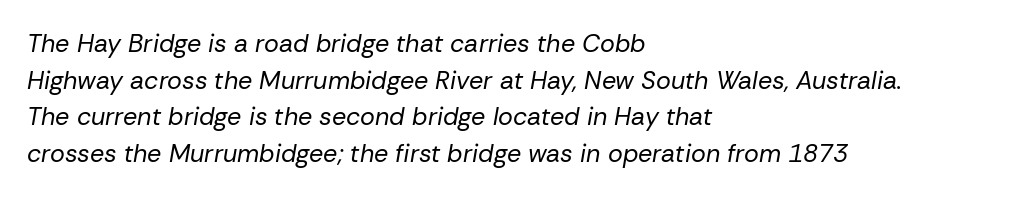
{"italic": "yes", "lean": "right", "slant_degrees": 10, "bold": "no", "underline": "no", "align": "left", "line_spacing": "normal", "line_spacing_ratio": 1.47, "letter_spacing": "normal", "letter_spacing_em": 0.0, "glyph_px": 25}
